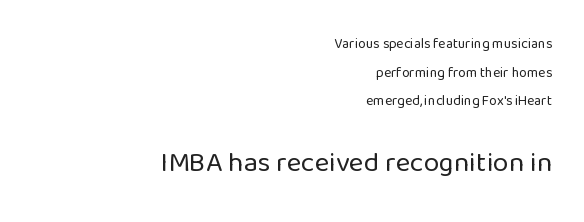
The image shows 28 px regular-weight sans-serif type, upright; set right-aligned, loose line spacing (2.05x), normal letter spacing, not underlined; the second (bottom) block is 2.0x larger; low stroke contrast and a medium x-height.
